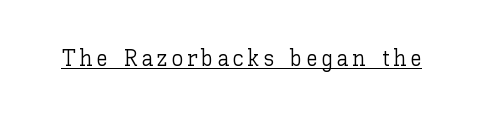
The image shows 23 px text type, upright; set underlined.
